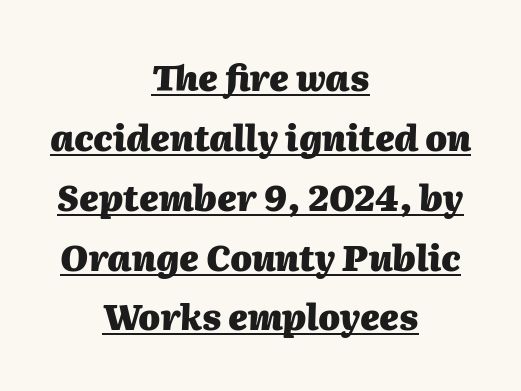
The image shows 35 px heavy type, italic (leaning right); set centered, line spacing 1.71x, normal letter spacing, underlined; medium stroke contrast and a medium x-height.
